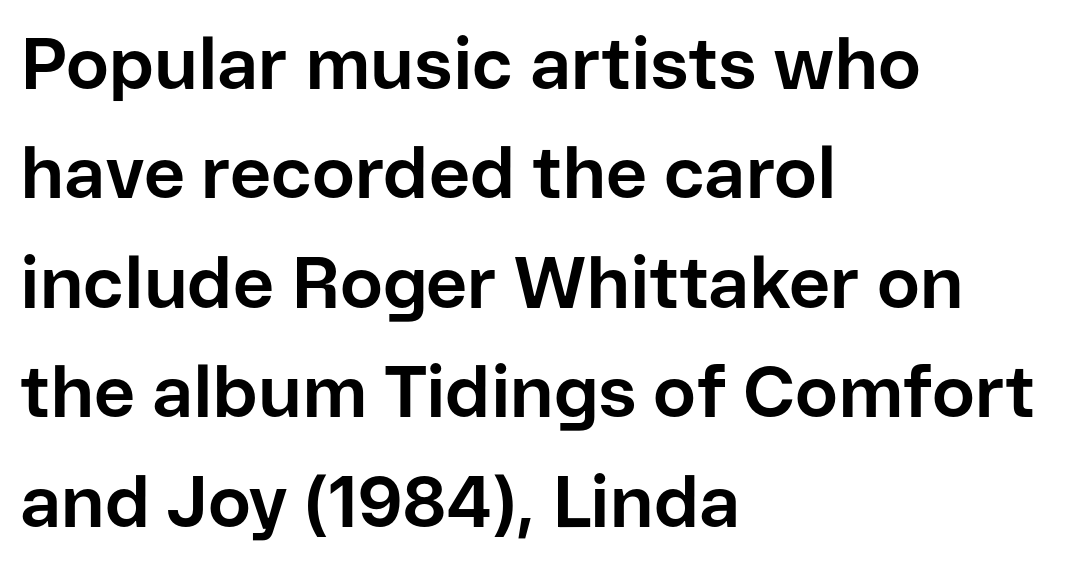
Q: Is the text bold? A: Yes.
Q: Is the text italic (slanted)? A: No, it is upright.
Q: Is the typeface a serif or a sans-serif typeface? A: Sans-serif.
Q: Is the text underlined? A: No.
Q: How is the paragraph aligned? A: Left-aligned.
Q: Is the spacing between letters normal or unusually wide? A: Normal.
Q: Is the spacing between lines tight, normal or loose? A: Normal.
Q: Width (condensed, normal, or wide)? A: Normal.
Q: Stroke contrast? A: Low.
Q: x-height? A: Medium.
Q: Monospaced? A: No.
